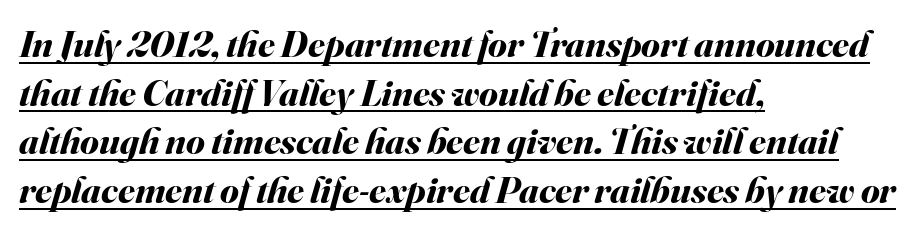
Q: Is the text bold? A: Yes.
Q: Is the text italic (slanted)? A: Yes, it leans right by about 16 degrees.
Q: Is the text underlined? A: Yes.
Q: How is the paragraph aligned? A: Left-aligned.
Q: Is the spacing between letters normal or unusually wide? A: Normal.
Q: Is the spacing between lines tight, normal or loose? A: Normal.
Q: Width (condensed, normal, or wide)? A: Normal.
Q: Stroke contrast? A: Medium.
Q: x-height? A: Small.
Q: Monospaced? A: No.
